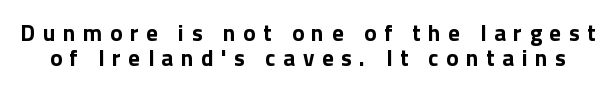
The area under the type is left untouched. Quick note: not italic, upright. These lines huddle together more closely than default settings would place them. Compared with typical body copy, the letter spacing here is much looser. These lines carry a lot of weight — the face is fully bold.
